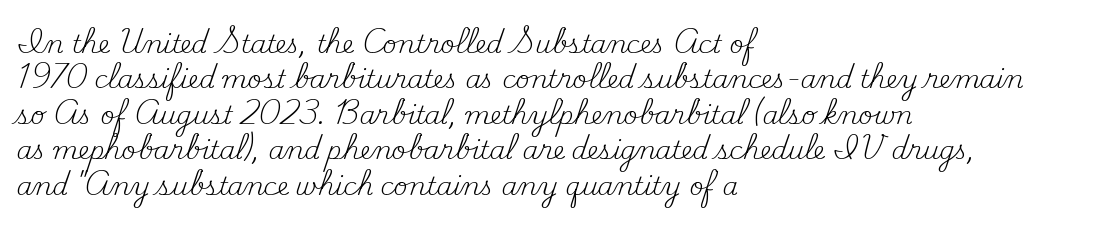
The image shows 25 px text type; set left-aligned, normal line spacing (1.42x), normal letter spacing, not underlined.
